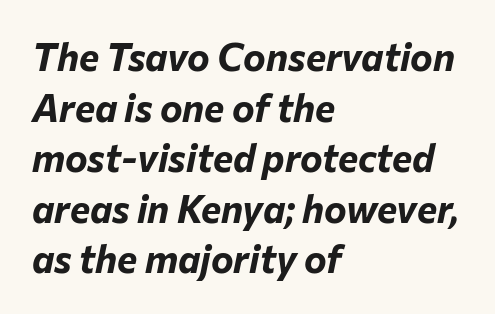
Tracking value appears to be zero — textbook default spacing. Check the space under the baseline: it is left empty. Spacing verdict: proportional, widths tailored to each character. Caption: multi-line text, flush left, ragged right. The rendering uses a bold face; every stroke is thick and dark. The vertical gap from one line to the next is medium.
